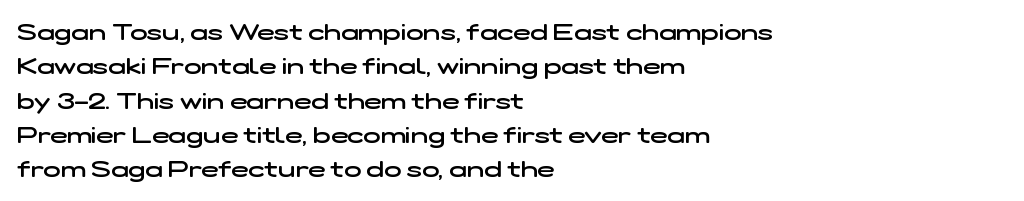
The image shows 23 px text type; set left-aligned, normal line spacing (1.49x), normal letter spacing, not underlined.
